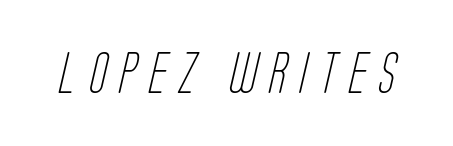
The image shows 41 px light, condensed sans-serif type; set unusually wide letter spacing (+0.3 em), not underlined; low stroke contrast and a large x-height.
